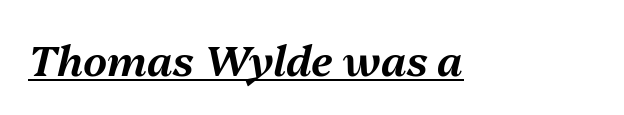
Does extra space separate the letters? No, they use regular spacing. The face used here is proportionally spaced, like ordinary book or web type. Looking at the ascenders, they clearly lean. The face used here appears with an underline applied.
